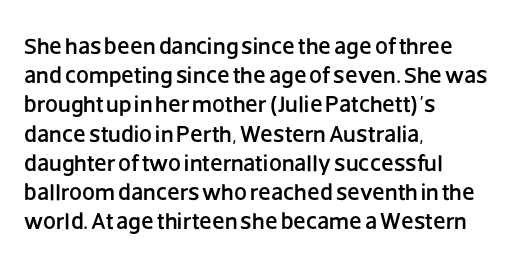
Interline gaps are of average width in this sample. Short note: letters normally spaced. Posture: vertical. The strip under each line holds only bare page. Which margin do the lines hug? The left one — the right edge is uneven.
